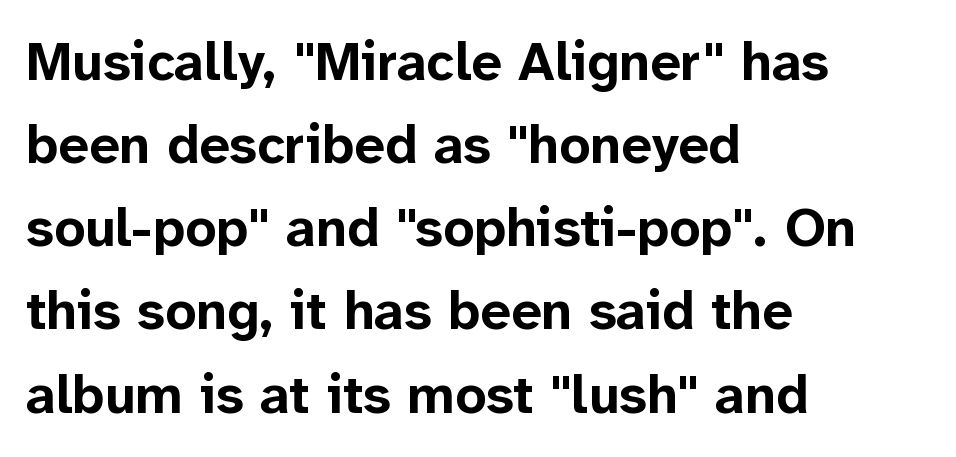
Q: Is the text bold? A: Yes.
Q: Is the text italic (slanted)? A: No, it is upright.
Q: Is the typeface a serif or a sans-serif typeface? A: Sans-serif.
Q: Is the text underlined? A: No.
Q: How is the paragraph aligned? A: Left-aligned.
Q: Is the spacing between letters normal or unusually wide? A: Normal.
Q: Is the spacing between lines tight, normal or loose? A: Normal.
Q: Width (condensed, normal, or wide)? A: Normal.
Q: Stroke contrast? A: Low.
Q: x-height? A: Medium.
Q: Monospaced? A: No.
